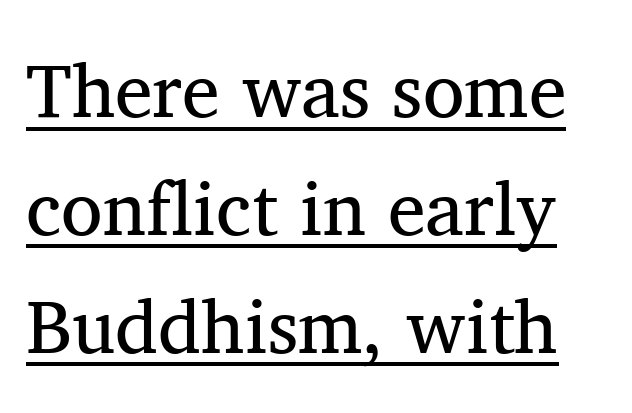
In terms of posture, this sample is upright. The designer went with a serif here, giving each stem small feet. This reads as an unemphasized weight, regular at the heaviest. Has an underline been added? It has.
